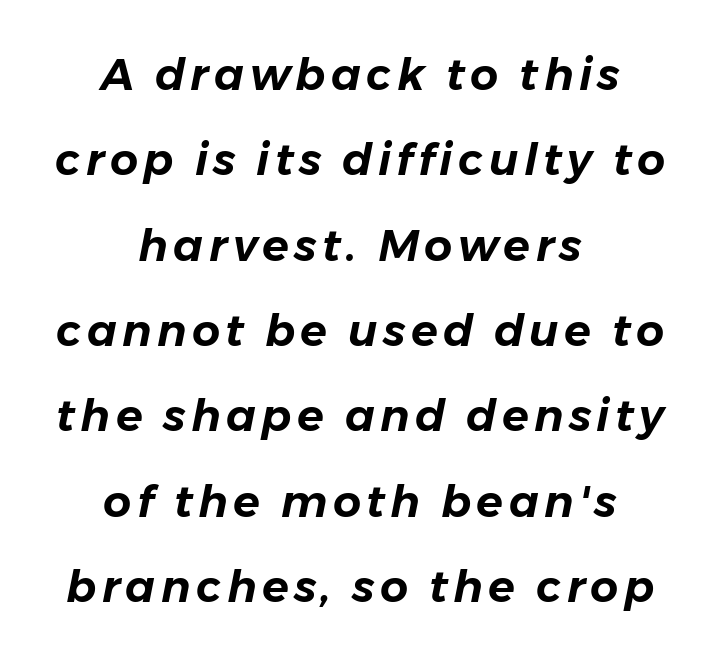
The compositor balanced each line on the midline. Nobody drew a line under any word here. These lines are rendered in a variable-pitch font. Summary of vertical rhythm: relaxed, with wide interline spacing. Italic? Definitely — the glyphs are oblique.
